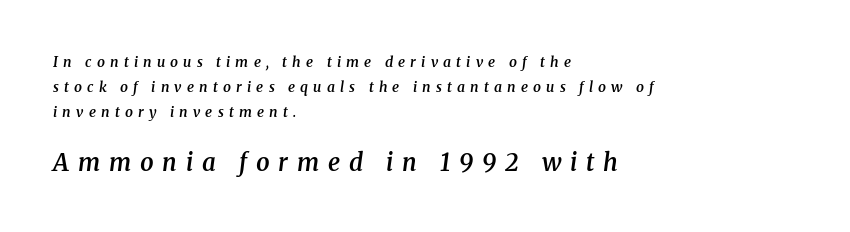
One-word summary of the alignment: left. This is oblique type, the kind used for emphasis or titles. Decoration check: the copy has no underline. Is the type bold? Partly — it's a semibold, heavier than regular but not fully bold. A typesetter would call this heavily tracked-out type.
